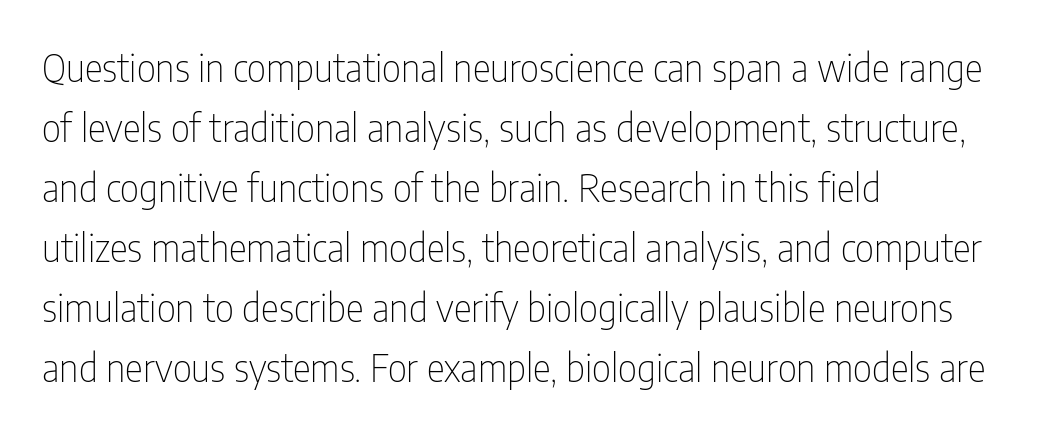
{"serif": "no", "italic": "no", "bold": "no", "weight": "thin", "width": "condensed", "stroke_contrast": "low", "x_height": "medium", "monospaced": "no", "underline": "no", "align": "left", "line_spacing": "normal", "line_spacing_ratio": 1.58, "letter_spacing": "normal", "letter_spacing_em": 0.0, "glyph_px": 38}
